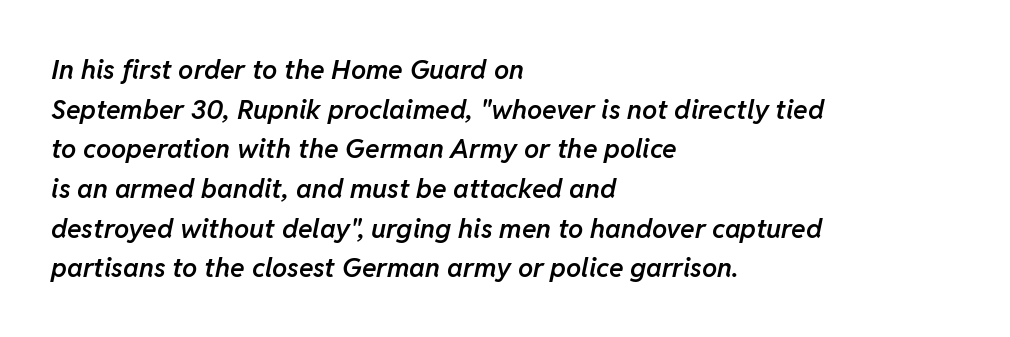
The image shows 27 px text type, italic (leaning right); set left-aligned, normal line spacing (1.47x), normal letter spacing, not underlined.
